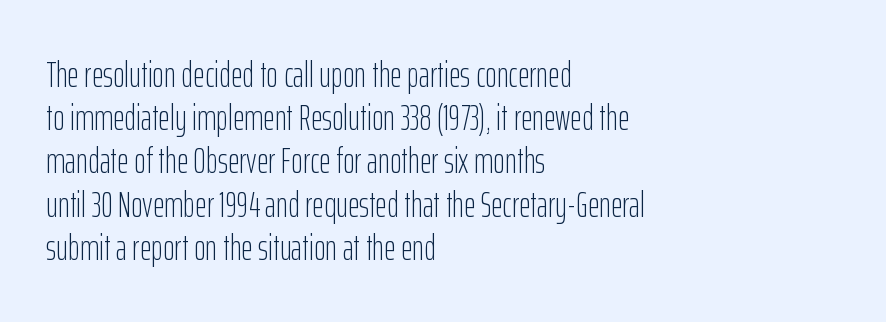
Q: Is the text bold? A: No.
Q: Is the text italic (slanted)? A: No, it is upright.
Q: Is the typeface a serif or a sans-serif typeface? A: Sans-serif.
Q: Is the text underlined? A: No.
Q: How is the paragraph aligned? A: Left-aligned.
Q: Is the spacing between letters normal or unusually wide? A: Normal.
Q: Width (condensed, normal, or wide)? A: Condensed.
Q: Stroke contrast? A: Low.
Q: x-height? A: Medium.
Q: Monospaced? A: No.
